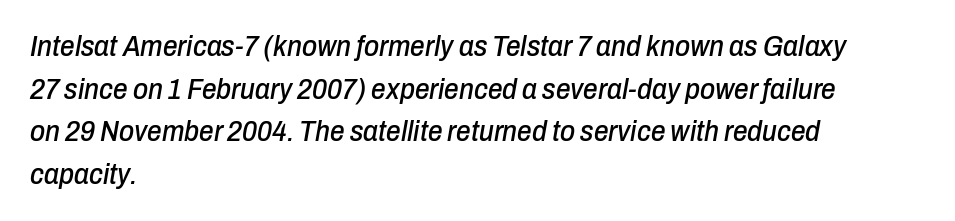
The image shows 29 px condensed type, italic (leaning right); set left-aligned, normal line spacing (1.47x), normal letter spacing, not underlined; low stroke contrast and a medium x-height.
